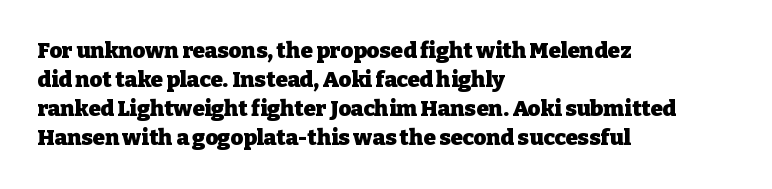
I'd describe the lettering as bold — thick and assertive. Line starts are locked; line ends wander. Nope, not italic — everything's standing straight. Only glyphs here, with clear space below each row.
